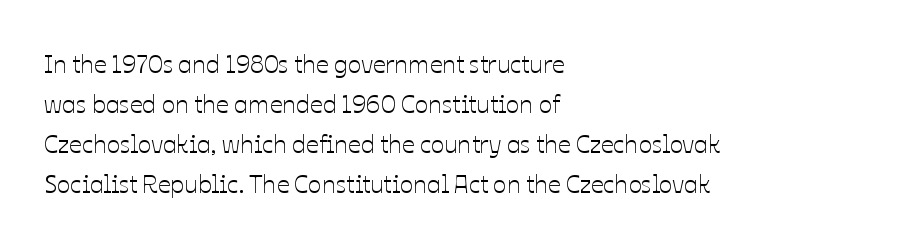
The lines are quadded left. Italic? Not at all — the glyphs are vertical. Interline gaps are of average width in this sample. Each row of text sits above clean, open space. These lines keep a tight, regular rhythm from letter to letter.
